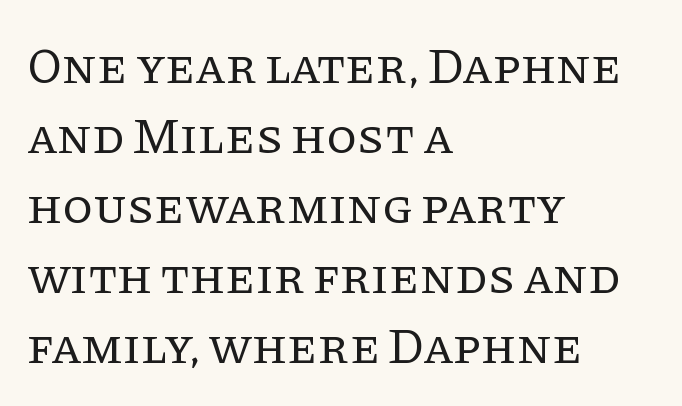
Q: Is the text bold? A: No.
Q: Is the text italic (slanted)? A: No, it is upright.
Q: Is the typeface a serif or a sans-serif typeface? A: Serif.
Q: Is the text underlined? A: No.
Q: How is the paragraph aligned? A: Left-aligned.
Q: Is the spacing between letters normal or unusually wide? A: Normal.
Q: Is the spacing between lines tight, normal or loose? A: Normal.
Q: Width (condensed, normal, or wide)? A: Normal.
Q: Stroke contrast? A: Low.
Q: x-height? A: Large.
Q: Monospaced? A: No.
